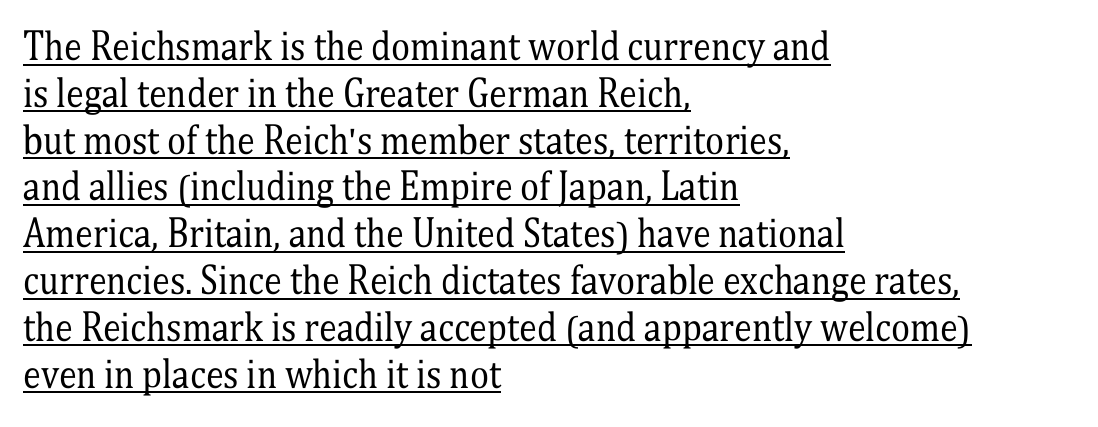
No chunkiness to these letters — they're not bold. Typeset ragged right — the left edge is the straight one. There is no visible air inserted between adjacent glyphs. This sample has the flowing, uneven cadence of proportional lettering.
